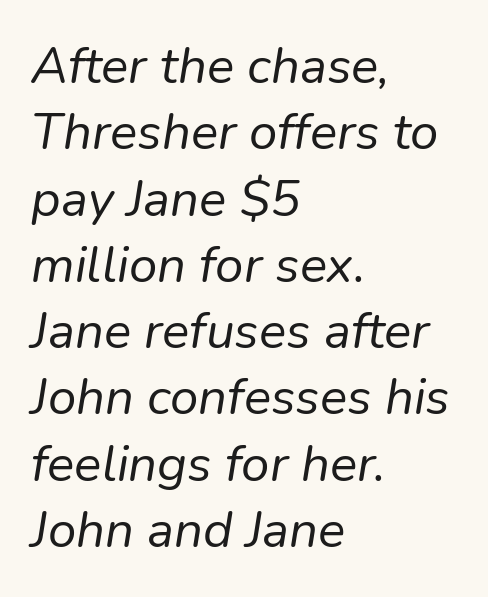
The image shows 51 px regular-weight type, italic (leaning right); set left-aligned, normal line spacing (1.3x), normal letter spacing, not underlined; low stroke contrast and a medium x-height.
